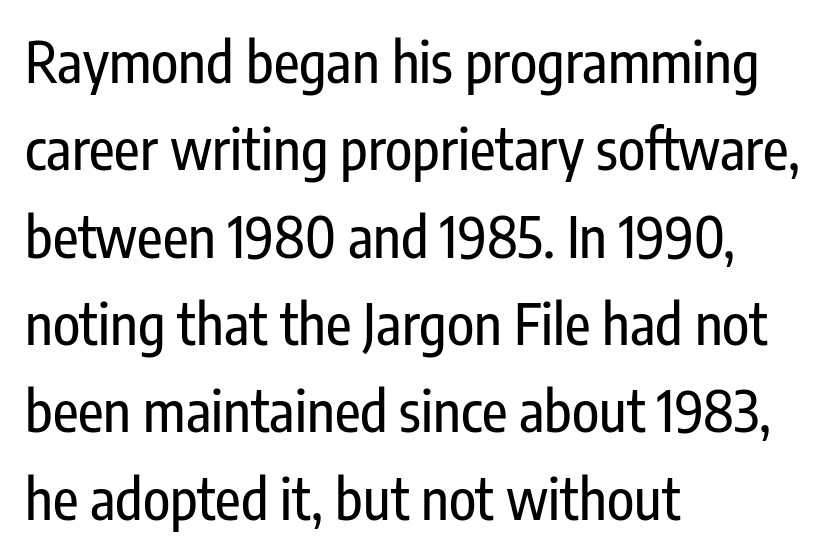
Q: Is the text italic (slanted)? A: No, it is upright.
Q: Is the typeface a serif or a sans-serif typeface? A: Sans-serif.
Q: Is the text underlined? A: No.
Q: How is the paragraph aligned? A: Left-aligned.
Q: Is the spacing between letters normal or unusually wide? A: Normal.
Q: Is the spacing between lines tight, normal or loose? A: Normal.
Q: Width (condensed, normal, or wide)? A: Condensed.
Q: Stroke contrast? A: Low.
Q: x-height? A: Medium.
Q: Monospaced? A: No.
